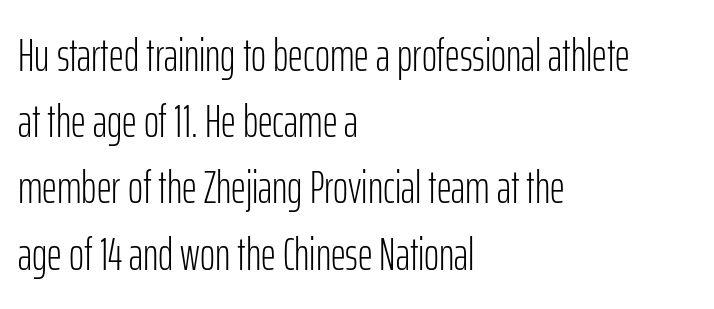
{"serif": "no", "italic": "no", "bold": "no", "weight": "light", "width": "condensed", "stroke_contrast": "low", "x_height": "medium", "monospaced": "no", "underline": "no", "align": "left", "line_spacing": "normal", "line_spacing_ratio": 1.44, "letter_spacing": "normal", "letter_spacing_em": 0.0, "glyph_px": 46}
